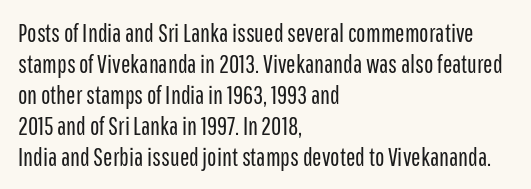
A light-to-regular cut is what we see here. Clear beneath every line of the passage. Vertical strokes here are truly vertical. The passage shown has conventional tracking throughout. Leftover space on each line is placed entirely after the last word.
